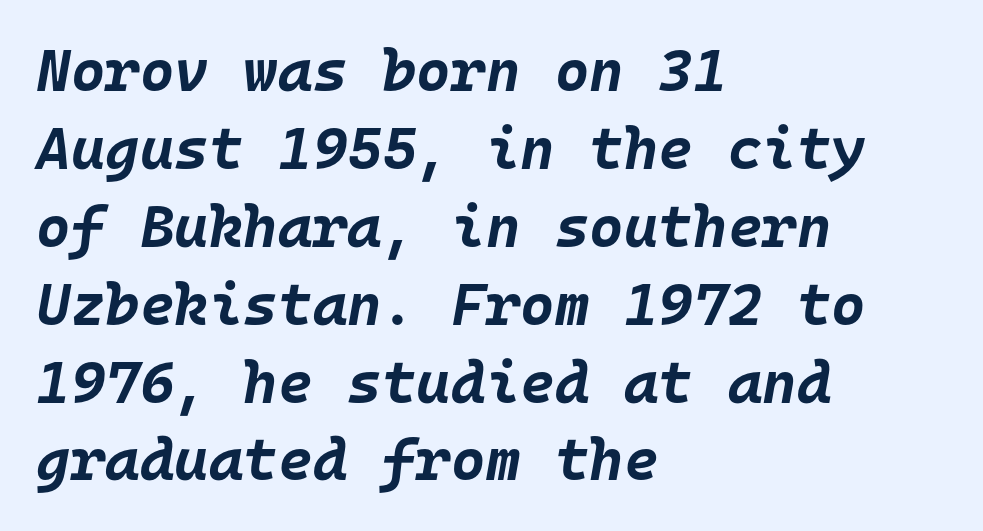
{"italic": "yes", "lean": "right", "slant_degrees": 10, "bold": "yes", "weight": "bold", "width": "normal", "stroke_contrast": "low", "x_height": "large", "monospaced": "yes", "underline": "no", "align": "left", "line_spacing": "normal", "line_spacing_ratio": 1.32, "letter_spacing": "normal", "letter_spacing_em": 0.0, "glyph_px": 59}
